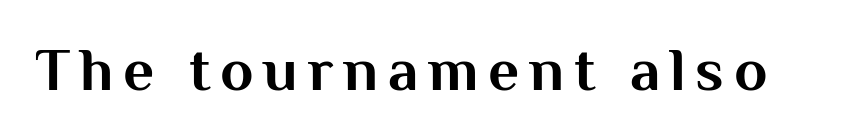
{"serif": "no", "italic": "no", "bold": "yes", "weight": "bold", "width": "normal", "stroke_contrast": "medium", "x_height": "medium", "monospaced": "no", "underline": "no", "glyph_px": 61}
